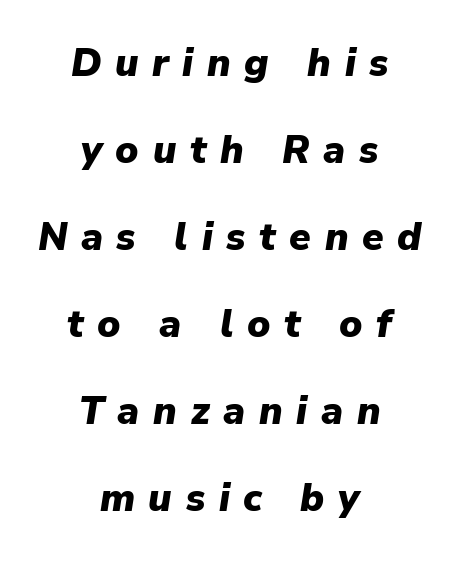
Q: Is the text bold? A: Yes.
Q: Is the text italic (slanted)? A: Yes, it leans right by about 9 degrees.
Q: Is the text underlined? A: No.
Q: How is the paragraph aligned? A: Centered.
Q: Is the spacing between letters normal or unusually wide? A: Unusually wide.
Q: Is the spacing between lines tight, normal or loose? A: Loose.
Q: Width (condensed, normal, or wide)? A: Normal.
Q: Stroke contrast? A: Low.
Q: x-height? A: Medium.
Q: Monospaced? A: No.
